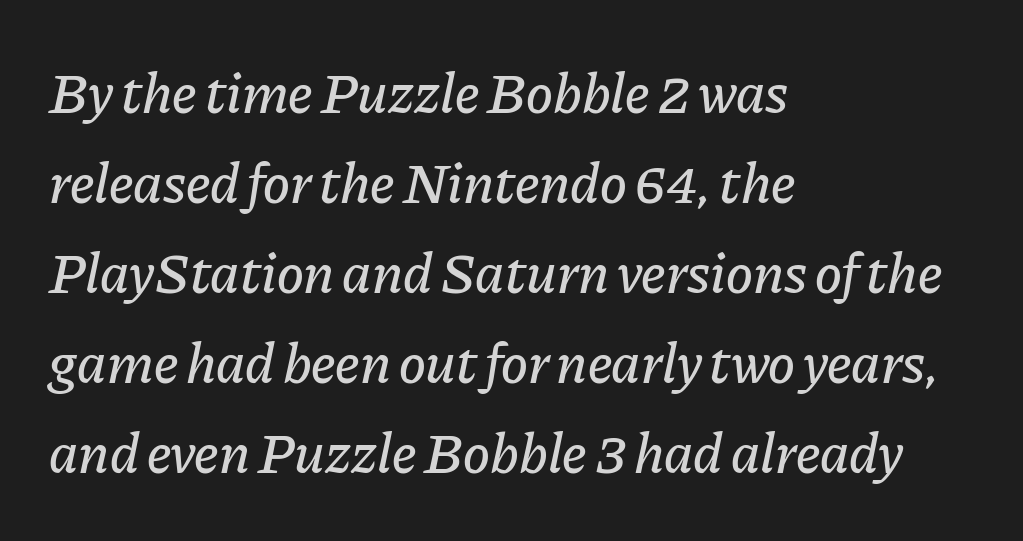
The image shows 57 px text type, italic (leaning right); set left-aligned, normal line spacing (1.58x), normal letter spacing, not underlined; low stroke contrast and a medium x-height.
